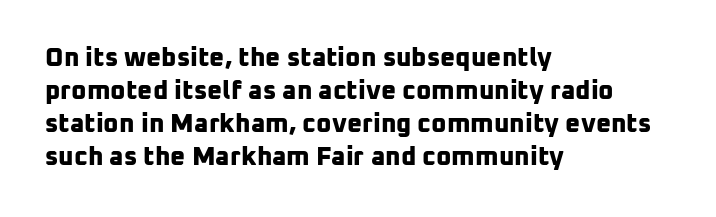
{"bold": "yes", "underline": "no", "align": "left", "line_spacing": "normal", "line_spacing_ratio": 1.27, "letter_spacing": "normal", "letter_spacing_em": 0.0, "glyph_px": 26}
